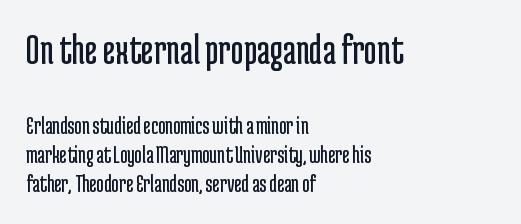
{"serif": "no", "italic": "no", "bold": "no", "weight": "regular", "width": "condensed", "stroke_contrast": "low", "x_height": "medium", "monospaced": "no", "underline": "no", "align": "left", "line_spacing_ratio": 1.16, "letter_spacing": "normal", "letter_spacing_em": 0.0, "larger_block": "first", "size_ratio": 1.76, "glyph_px": 44}
